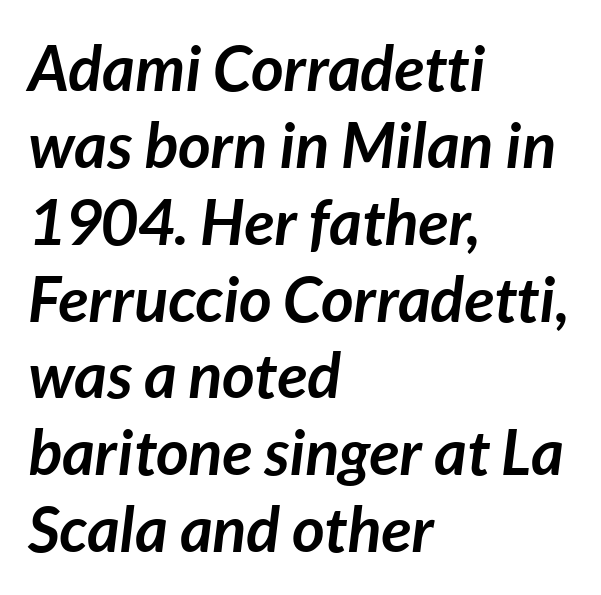
Any mark beneath the type? The region is blank. Every letter is thick-stroked: bold, no question. Reading down the block, your eye returns to a fixed left position each line. Spacing verdict: proportional, widths tailored to each character. The font's italic variant was chosen for this text.
